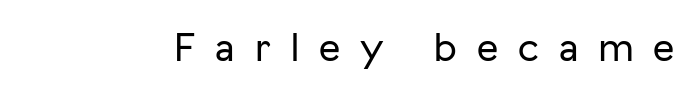
The image shows 41 px sans-serif type, upright; set unusually wide letter spacing (+0.49 em), not underlined; low stroke contrast and a medium x-height.
